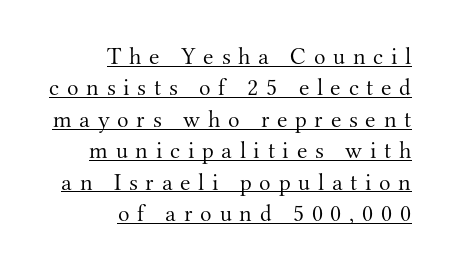
{"italic": "no", "bold": "no", "underline": "yes", "align": "right", "line_spacing": "normal", "line_spacing_ratio": 1.31, "letter_spacing": "wide", "letter_spacing_em": 0.32, "glyph_px": 24}
